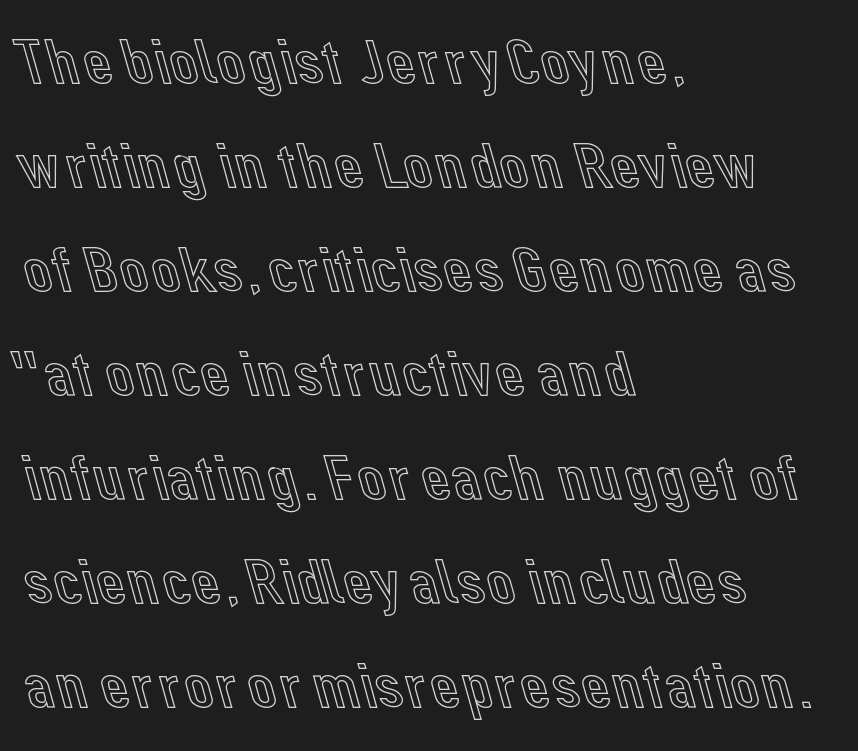
Q: Is the text italic (slanted)? A: Yes.
Q: Is the text underlined? A: No.
Q: How is the paragraph aligned? A: Left-aligned.
Q: Is the spacing between letters normal or unusually wide? A: Normal.
Q: Is the spacing between lines tight, normal or loose? A: Normal.
Q: Width (condensed, normal, or wide)? A: Normal.
Q: x-height? A: Medium.
Q: Monospaced? A: No.
